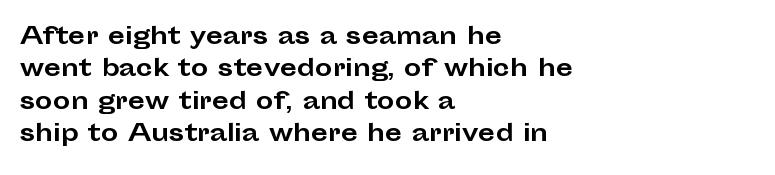
The image shows 22 px bold type, upright; set left-aligned, normal line spacing (1.47x), normal letter spacing, not underlined.
